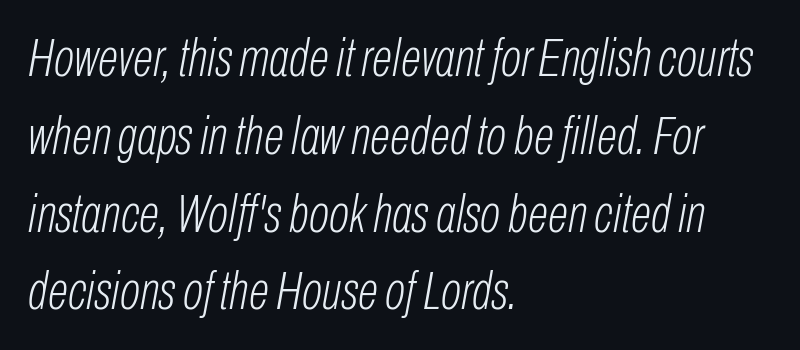
{"italic": "yes", "lean": "right", "slant_degrees": 10, "bold": "no", "weight": "light", "width": "condensed", "stroke_contrast": "low", "x_height": "medium", "monospaced": "no", "underline": "no", "align": "left", "line_spacing": "normal", "line_spacing_ratio": 1.44, "letter_spacing": "normal", "letter_spacing_em": 0.0, "glyph_px": 54}
